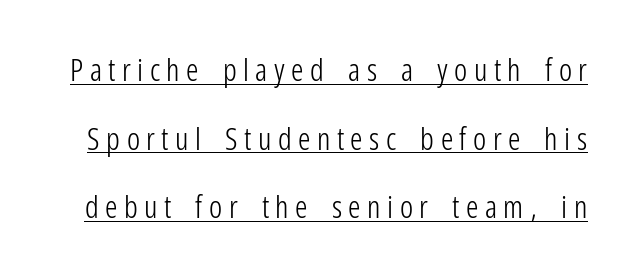
Q: Is the text bold? A: No.
Q: Is the text italic (slanted)? A: No, it is upright.
Q: Is the typeface a serif or a sans-serif typeface? A: Sans-serif.
Q: Is the text underlined? A: Yes.
Q: Is the spacing between letters normal or unusually wide? A: Unusually wide.
Q: Is the spacing between lines tight, normal or loose? A: Loose.
Q: Width (condensed, normal, or wide)? A: Condensed.
Q: Stroke contrast? A: Low.
Q: x-height? A: Medium.
Q: Monospaced? A: No.
